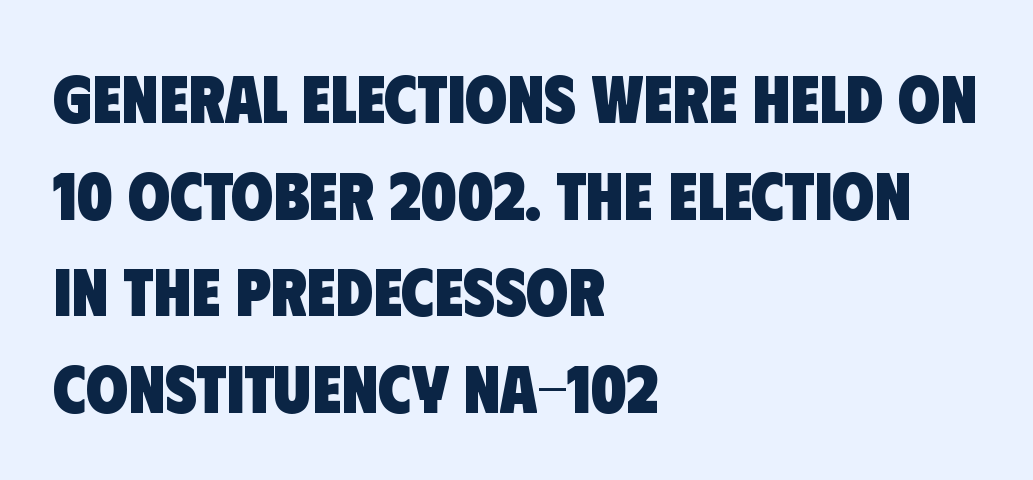
Q: Is the text bold? A: Yes.
Q: Is the typeface a serif or a sans-serif typeface? A: Sans-serif.
Q: Is the text underlined? A: No.
Q: How is the paragraph aligned? A: Left-aligned.
Q: Is the spacing between letters normal or unusually wide? A: Normal.
Q: Is the spacing between lines tight, normal or loose? A: Normal.
Q: Width (condensed, normal, or wide)? A: Condensed.
Q: Stroke contrast? A: Low.
Q: x-height? A: Large.
Q: Monospaced? A: No.
